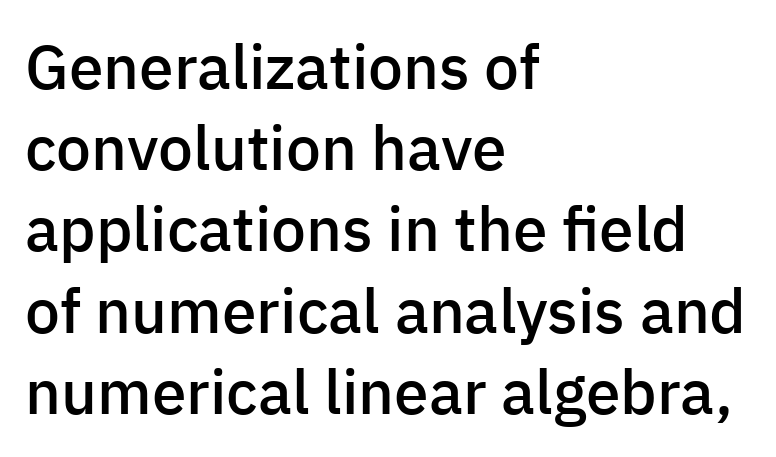
Q: Is the text bold? A: Semi-bold.
Q: Is the text italic (slanted)? A: No, it is upright.
Q: Is the typeface a serif or a sans-serif typeface? A: Sans-serif.
Q: Is the text underlined? A: No.
Q: How is the paragraph aligned? A: Left-aligned.
Q: Is the spacing between letters normal or unusually wide? A: Normal.
Q: Is the spacing between lines tight, normal or loose? A: Normal.
Q: Width (condensed, normal, or wide)? A: Normal.
Q: Stroke contrast? A: Low.
Q: x-height? A: Medium.
Q: Monospaced? A: No.
